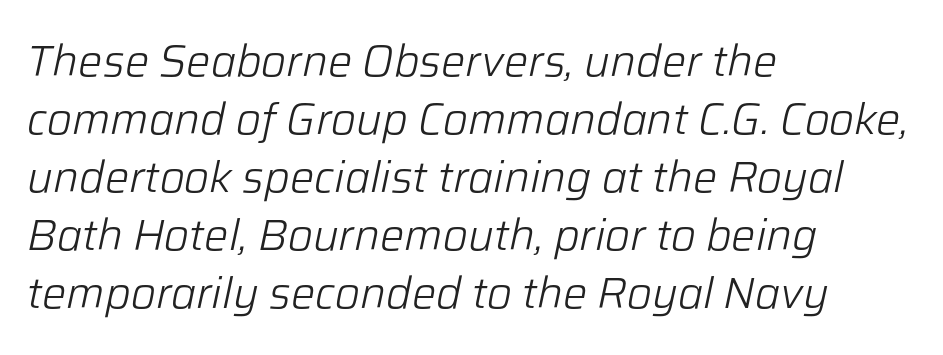
The lines in this sample share a left origin and differ only in where they stop. A typesetter would call this zero additional tracking. If you measured baseline to baseline, you'd find a middling distance. The strokes carry an ordinary text weight at most. These lines are rendered in a variable-pitch font. Nobody drew a line under any word here.
